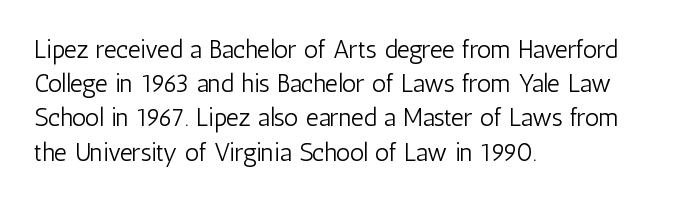
Q: Is the text bold? A: No.
Q: Is the text italic (slanted)? A: No, it is upright.
Q: Is the text underlined? A: No.
Q: How is the paragraph aligned? A: Left-aligned.
Q: Is the spacing between letters normal or unusually wide? A: Normal.
Q: Is the spacing between lines tight, normal or loose? A: Normal.
